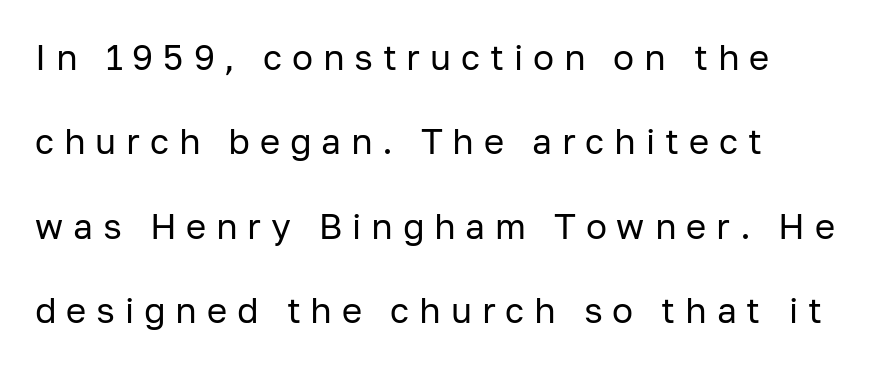
{"serif": "no", "italic": "no", "bold": "no", "weight": "regular", "width": "normal", "stroke_contrast": "low", "x_height": "medium", "monospaced": "no", "underline": "no", "align": "left", "line_spacing": "loose", "line_spacing_ratio": 2.41, "letter_spacing": "wide", "letter_spacing_em": 0.28, "glyph_px": 35}
